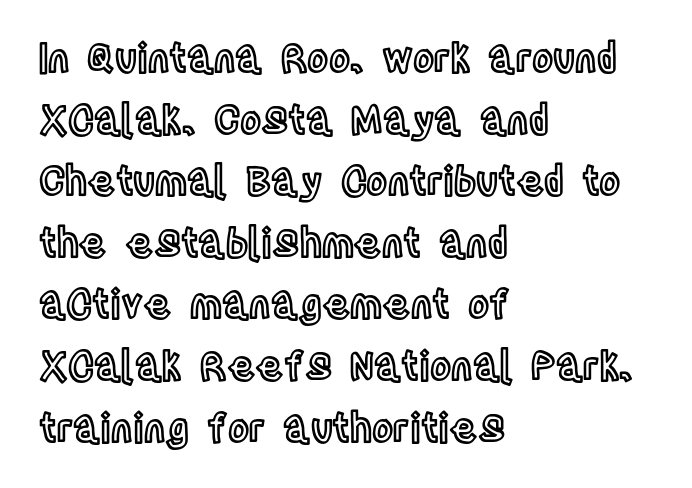
{"italic": "no", "width": "condensed", "x_height": "large", "monospaced": "no", "underline": "no", "align": "left", "line_spacing": "normal", "line_spacing_ratio": 1.54, "letter_spacing": "normal", "letter_spacing_em": 0.0, "glyph_px": 40}
